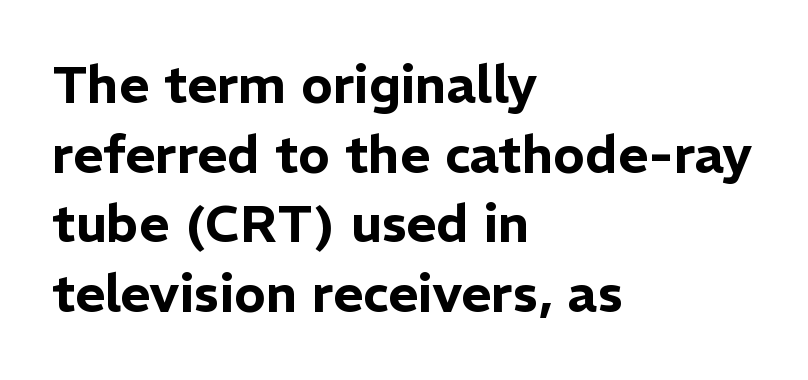
The image shows 52 px sans-serif type, upright; set left-aligned, normal line spacing (1.34x), normal letter spacing, not underlined; low stroke contrast and a medium x-height.
